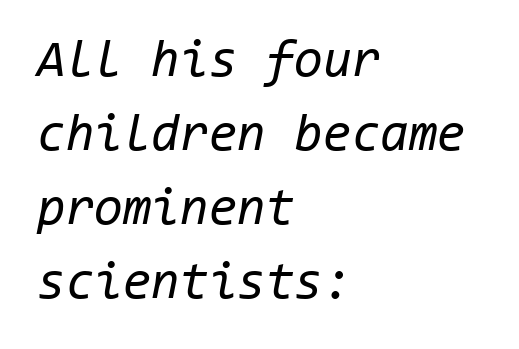
This sample is left-justified, so line endings fall wherever the words run out. This rendering features lettering with no underline. Whoever set this chose a conventional vertical rhythm. You can tell it's italic because the verticals aren't actually vertical. The strokes are not fattened; the text isn't bold. The rendering uses typewriter-style spacing with identical character cells.
